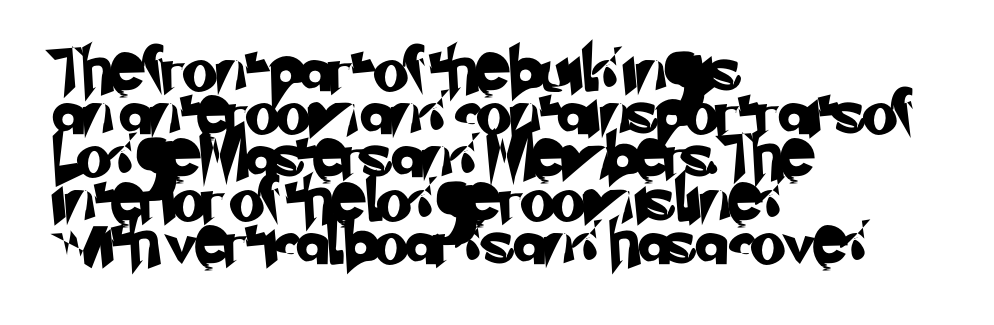
{"serif": "no", "width": "normal", "stroke_contrast": "low", "x_height": "small", "monospaced": "no", "underline": "no", "align": "left", "line_spacing": "tight", "line_spacing_ratio": 0.96, "letter_spacing": "normal", "letter_spacing_em": 0.0, "glyph_px": 45}
